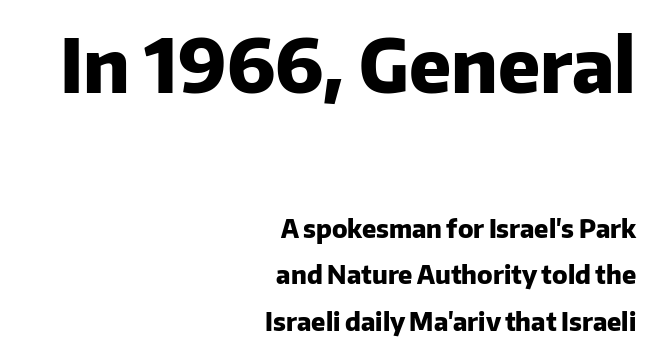
{"serif": "no", "italic": "no", "bold": "yes", "weight": "heavy", "width": "normal", "stroke_contrast": "low", "x_height": "medium", "monospaced": "no", "underline": "no", "align": "right", "line_spacing_ratio": 1.85, "letter_spacing": "normal", "letter_spacing_em": 0.0, "larger_block": "first", "size_ratio": 2.96, "glyph_px": 74}
